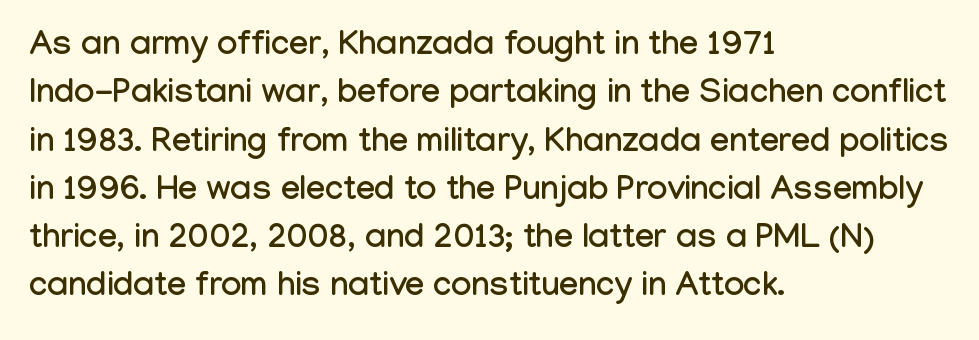
{"serif": "no", "italic": "no", "width": "condensed", "stroke_contrast": "low", "x_height": "medium", "monospaced": "no", "underline": "no", "align": "left", "line_spacing": "normal", "line_spacing_ratio": 1.42, "letter_spacing": "normal", "letter_spacing_em": 0.0, "glyph_px": 34}
